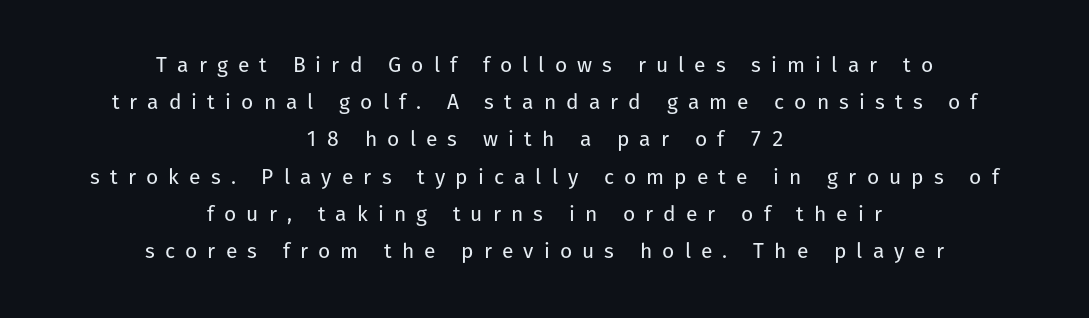
The image shows 21 px text type, upright; set centered, line spacing 1.77x, unusually wide letter spacing (+0.48 em), not underlined.
